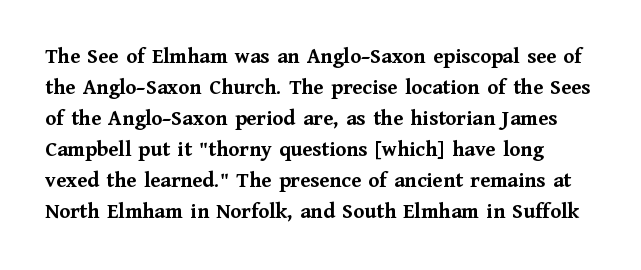
The image shows 22 px bold type, upright; set normal line spacing (1.41x), normal letter spacing, not underlined.
